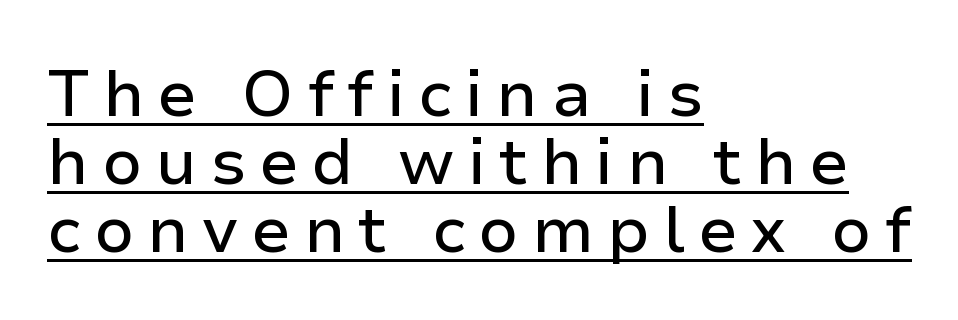
{"serif": "no", "italic": "no", "width": "normal", "stroke_contrast": "low", "x_height": "medium", "monospaced": "no", "underline": "yes", "align": "left", "line_spacing": "tight", "line_spacing_ratio": 1.05, "letter_spacing": "wide", "letter_spacing_em": 0.2, "glyph_px": 65}
